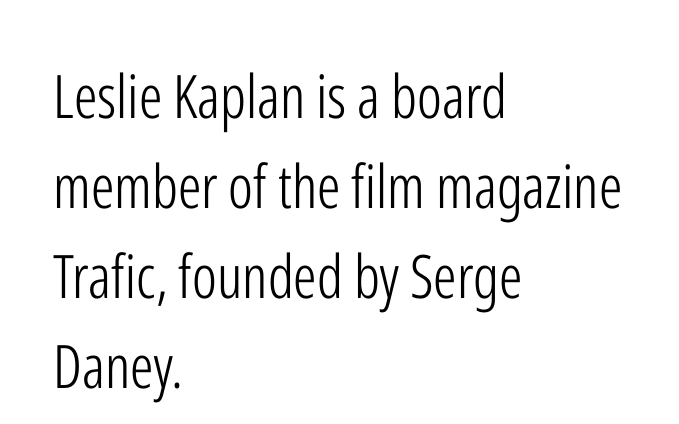
{"serif": "no", "italic": "no", "bold": "no", "weight": "light", "width": "condensed", "stroke_contrast": "low", "x_height": "medium", "monospaced": "no", "underline": "no", "align": "left", "line_spacing": "normal", "line_spacing_ratio": 1.5, "letter_spacing": "normal", "letter_spacing_em": 0.0, "glyph_px": 60}
